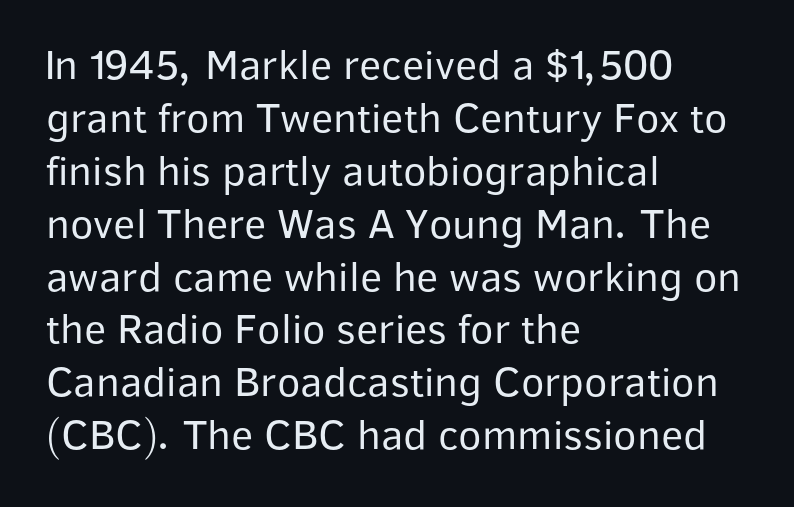
Q: Is the text bold? A: No.
Q: Is the text italic (slanted)? A: No, it is upright.
Q: Is the typeface a serif or a sans-serif typeface? A: Sans-serif.
Q: Is the text underlined? A: No.
Q: How is the paragraph aligned? A: Left-aligned.
Q: Is the spacing between letters normal or unusually wide? A: Normal.
Q: Width (condensed, normal, or wide)? A: Normal.
Q: Stroke contrast? A: Low.
Q: x-height? A: Medium.
Q: Monospaced? A: No.
